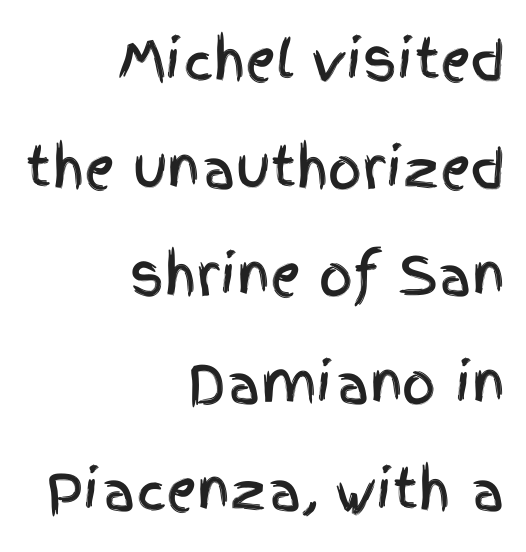
The image shows 53 px condensed sans-serif type, upright; set right-aligned, loose line spacing (2.03x), normal letter spacing, not underlined; a large x-height.
